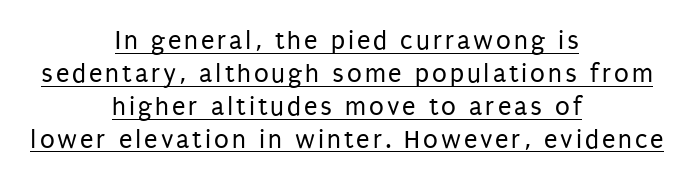
The image shows 27 px text type, upright; set centered, line spacing 1.22x, underlined.
